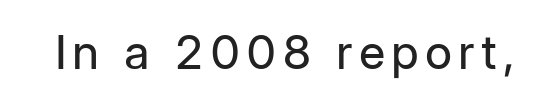
The image shows 47 px regular-weight sans-serif type, upright; set not underlined; low stroke contrast and a medium x-height.
